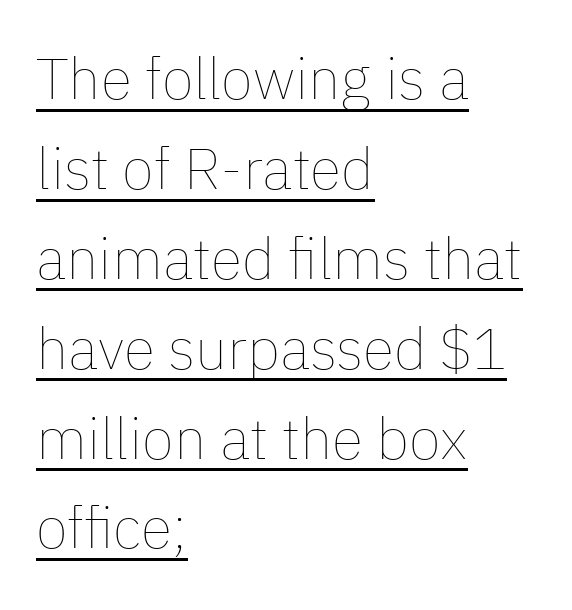
Q: Is the text bold? A: No.
Q: Is the text italic (slanted)? A: No, it is upright.
Q: Is the text underlined? A: Yes.
Q: How is the paragraph aligned? A: Left-aligned.
Q: Is the spacing between letters normal or unusually wide? A: Normal.
Q: Is the spacing between lines tight, normal or loose? A: Normal.
Q: Width (condensed, normal, or wide)? A: Normal.
Q: Stroke contrast? A: Low.
Q: x-height? A: Medium.
Q: Monospaced? A: No.
